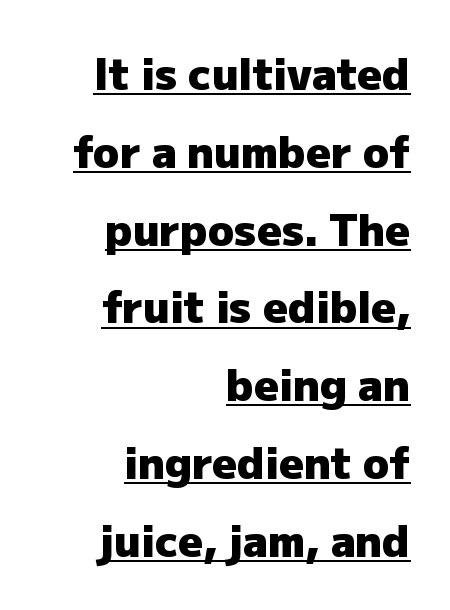
Vertical strokes here are truly vertical. The typesetter chose a ragged-left arrangement here. Students, note that the glyphs here touch the page at normal intervals. Chunky letters — that's bold for sure.
